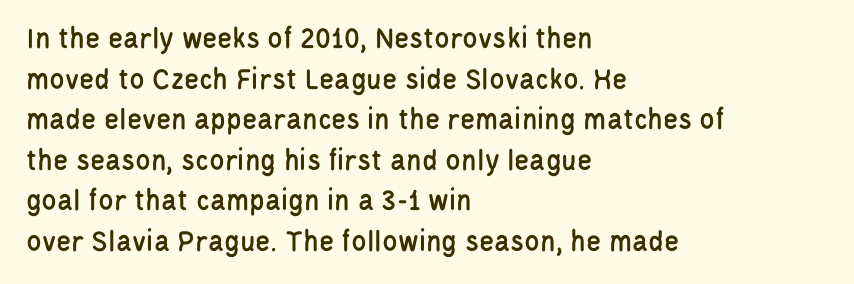
Typeset ragged right — the left edge is the straight one. This rendering employs a face without finishing strokes, i.e., a sans-serif. Any mark beneath the type? The region is blank. No extra tracking has been applied to these lines. Designer's note — italics off, roman on. Varying glyph widths throughout — classic text-font behaviour.
